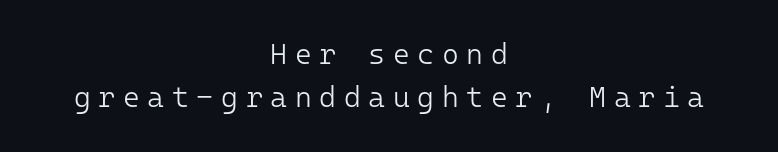
Q: Is the text bold? A: No.
Q: Is the text italic (slanted)? A: No, it is upright.
Q: Is the typeface a serif or a sans-serif typeface? A: Sans-serif.
Q: Is the text underlined? A: No.
Q: How is the paragraph aligned? A: Centered.
Q: Is the spacing between letters normal or unusually wide? A: Unusually wide.
Q: Is the spacing between lines tight, normal or loose? A: Normal.
Q: Width (condensed, normal, or wide)? A: Normal.
Q: Stroke contrast? A: Low.
Q: x-height? A: Medium.
Q: Monospaced? A: Yes.
